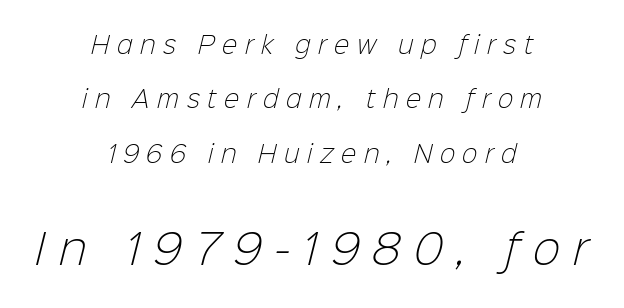
Compared with a typical body face, this is equally light or lighter still. You could not count columns in this text — the font is proportionally spaced. The passage shown has open, widely tracked lettering throughout. The glyphs are unaccompanied by any horizontal stroke below them.
